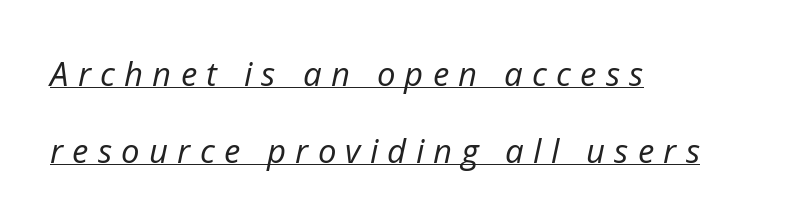
How would I describe the line gaps? Wide and relaxed. Do the characters align in a grid? No, the font is proportional. There is plenty of visible air inserted between adjacent glyphs. Decoration check: the copy is underlined. Is the stroke heavy? The answer is a plain regular-or-lighter.
